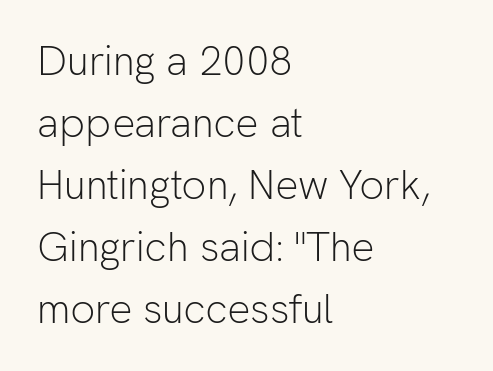
{"serif": "no", "italic": "no", "bold": "no", "weight": "light", "width": "normal", "stroke_contrast": "low", "x_height": "medium", "monospaced": "no", "underline": "no", "align": "left", "line_spacing": "normal", "line_spacing_ratio": 1.51, "letter_spacing": "normal", "letter_spacing_em": 0.0, "glyph_px": 41}
